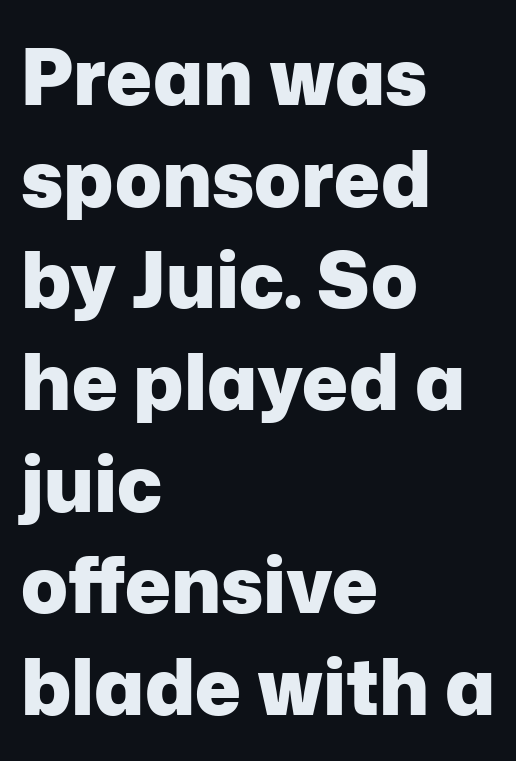
The image shows 77 px heavy sans-serif type, upright; set left-aligned, normal line spacing (1.32x), normal letter spacing, not underlined; low stroke contrast and a medium x-height.
